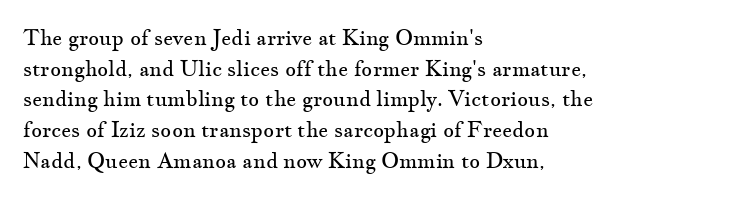
The strip under each line holds only bare page. The lines in this sample share a left origin and differ only in where they stop. The block of text has a typical density, with ordinary space between rows. A typesetter would call this zero additional tracking. Each stroke keeps to a modest, everyday thickness or less. Style check: upright.
